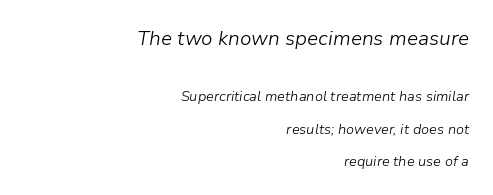
The image shows 20 px text type, italic (leaning right); set right-aligned, loose line spacing (2.31x), normal letter spacing, not underlined; the first (top) block is 1.43x larger.
